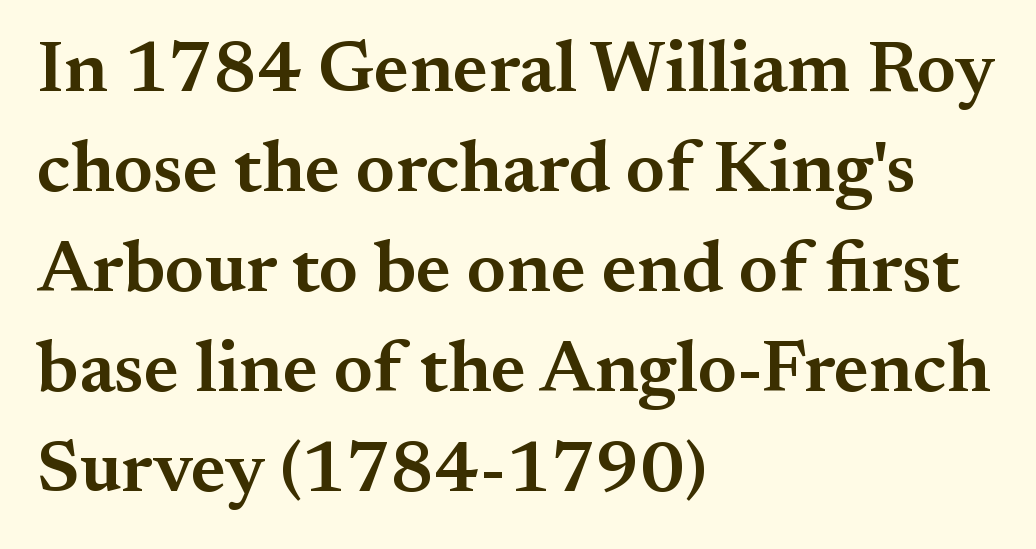
The passage shown stacks its lines at a standard gap. Typeset ragged right — the left edge is the straight one. Look at the bottom of the vertical strokes: they flare into serifs here. This sample has the flowing, uneven cadence of proportional lettering. Does extra space separate the letters? No, they use regular spacing. Characters remain perfectly vertical along every line.
